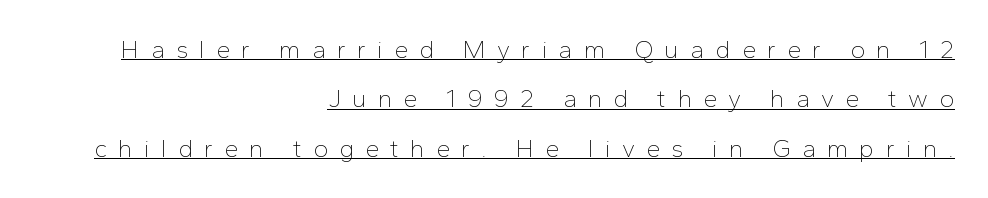
Q: Is the text bold? A: No.
Q: Is the text italic (slanted)? A: No, it is upright.
Q: Is the text underlined? A: Yes.
Q: How is the paragraph aligned? A: Right-aligned.
Q: Is the spacing between letters normal or unusually wide? A: Unusually wide.
Q: Is the spacing between lines tight, normal or loose? A: Loose.
